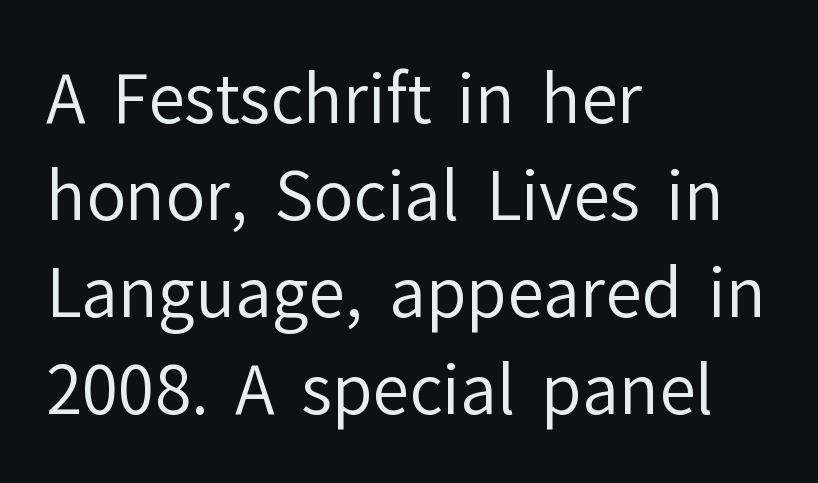
The image shows 66 px regular-weight sans-serif type, upright; set left-aligned, normal line spacing (1.47x), normal letter spacing, not underlined; low stroke contrast and a medium x-height.
